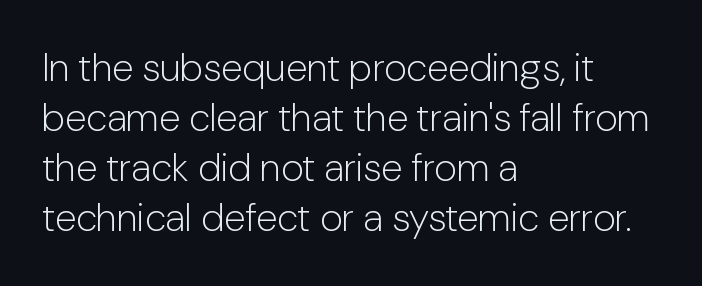
Q: Is the text bold? A: No.
Q: Is the text italic (slanted)? A: No, it is upright.
Q: Is the typeface a serif or a sans-serif typeface? A: Sans-serif.
Q: Is the text underlined? A: No.
Q: How is the paragraph aligned? A: Left-aligned.
Q: Is the spacing between letters normal or unusually wide? A: Normal.
Q: Is the spacing between lines tight, normal or loose? A: Normal.
Q: Width (condensed, normal, or wide)? A: Normal.
Q: Stroke contrast? A: Low.
Q: x-height? A: Medium.
Q: Monospaced? A: No.
